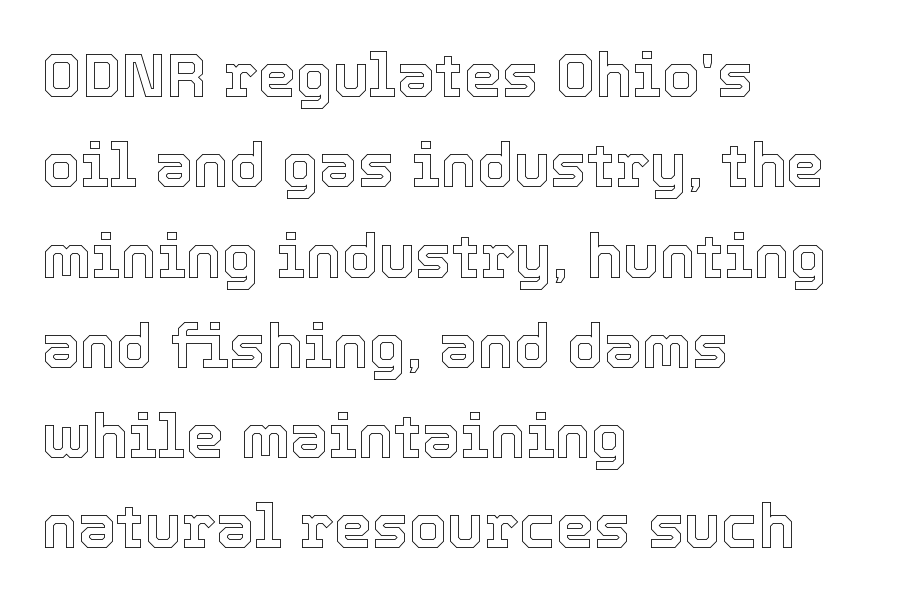
Q: Is the text italic (slanted)? A: No, it is upright.
Q: Is the text underlined? A: No.
Q: How is the paragraph aligned? A: Left-aligned.
Q: Is the spacing between letters normal or unusually wide? A: Normal.
Q: Is the spacing between lines tight, normal or loose? A: Normal.
Q: Width (condensed, normal, or wide)? A: Normal.
Q: x-height? A: Medium.
Q: Monospaced? A: No.
